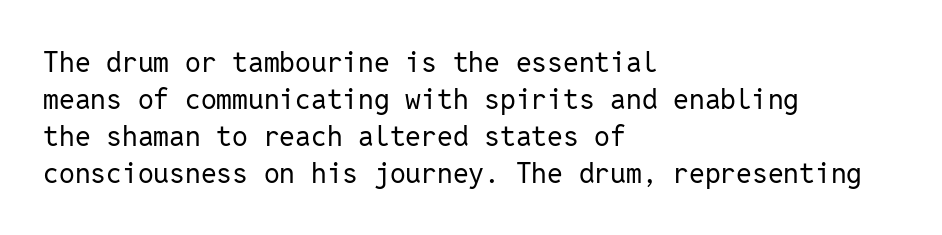
Tall strokes in this sample are plumb rather than angled. This sample keeps an unexceptional amount of space between lines. Every character here occupies the same horizontal width, giving the sample a typewriter-like rhythm. The cut favours lightness, reaching ordinary text weight at its darkest.
